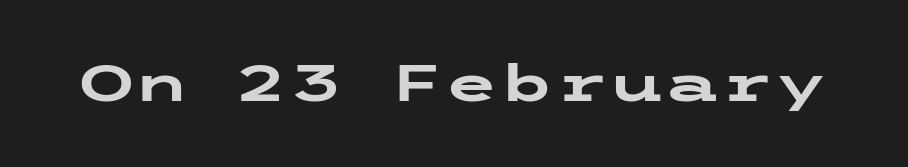
Q: Is the text bold? A: Yes.
Q: Is the text italic (slanted)? A: No, it is upright.
Q: Is the typeface a serif or a sans-serif typeface? A: Sans-serif.
Q: Is the text underlined? A: No.
Q: Is the spacing between letters normal or unusually wide? A: Normal.
Q: Width (condensed, normal, or wide)? A: Wide.
Q: Stroke contrast? A: Low.
Q: x-height? A: Medium.
